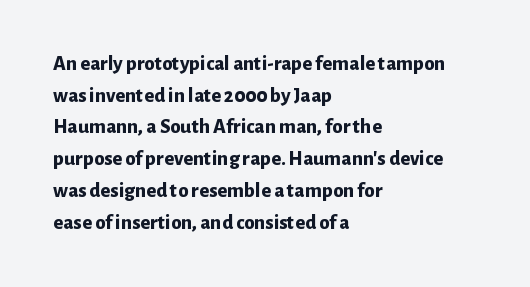
{"italic": "no", "bold": "yes", "underline": "no", "align": "left", "line_spacing": "normal", "line_spacing_ratio": 1.51, "letter_spacing": "normal", "letter_spacing_em": 0.0, "glyph_px": 21}
